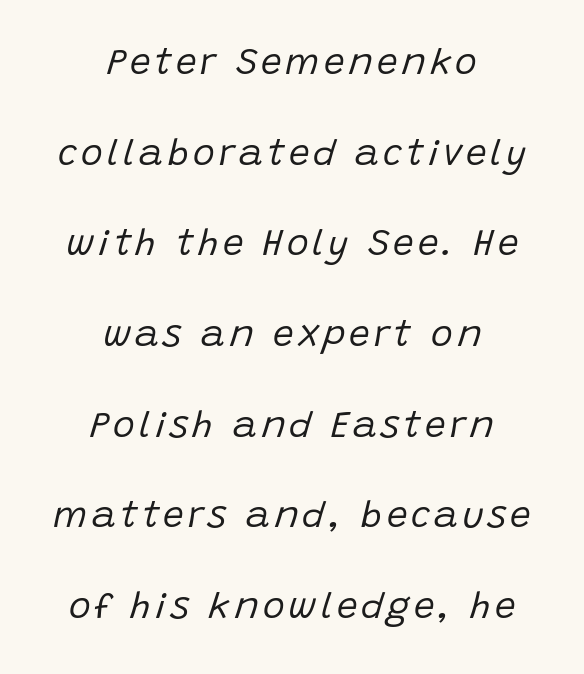
{"italic": "yes", "lean": "right", "slant_degrees": 15, "bold": "no", "weight": "regular", "width": "normal", "stroke_contrast": "low", "x_height": "large", "monospaced": "no", "underline": "no", "align": "center", "line_spacing": "loose", "line_spacing_ratio": 2.45, "glyph_px": 37}
